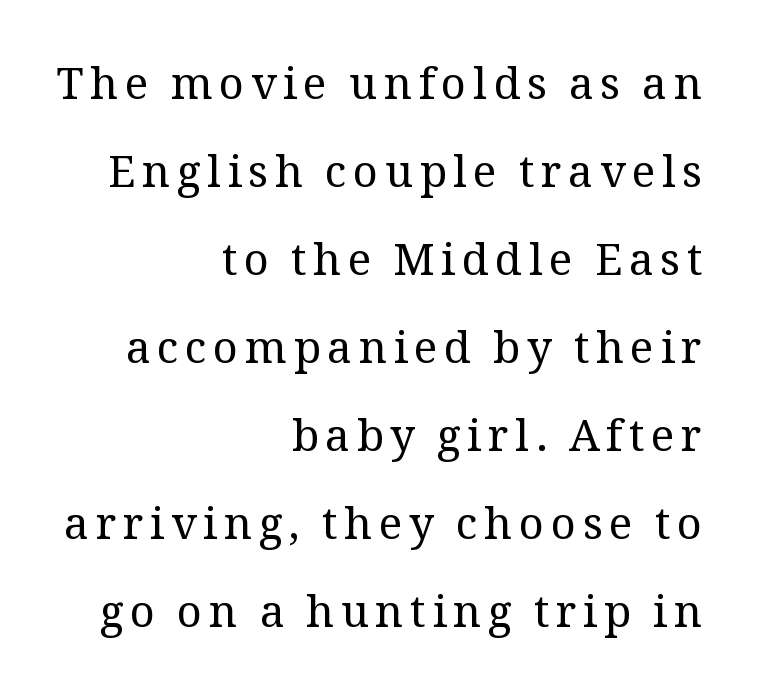
The rendering shows small feet on the letterforms — a serif design. Varying glyph widths throughout — classic text-font behaviour. The vertical gap from one line to the next is large. The cut favours lightness, reaching ordinary text weight at its darkest. Quick note: underline off.
